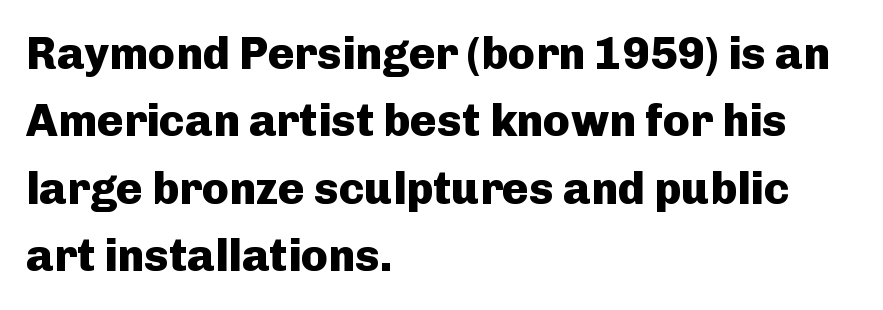
Each new line begins a customary step beneath the previous one. Regarding serifs, this sample does without them. Each letter keeps its own natural width here, so spacing adapts to shape. How are the letters spaced? Ordinarily, with no added tracking.
